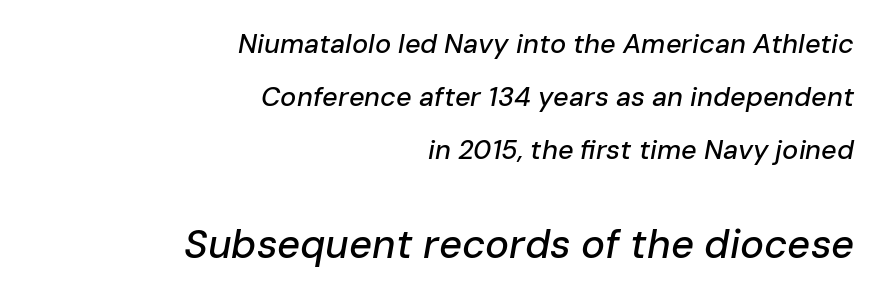
The image shows 40 px text type, italic (leaning right); set right-aligned, loose line spacing (1.97x), normal letter spacing, not underlined; the second (bottom) block is 1.48x larger; low stroke contrast and a medium x-height.
